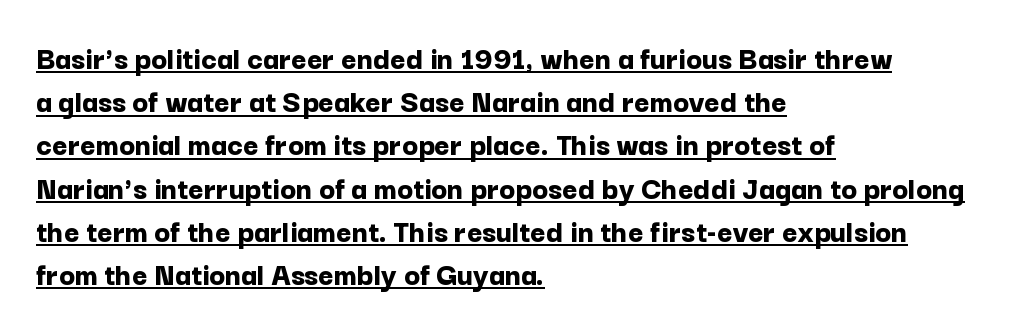
Inter-character spacing is left at the font's built-in metrics. The sample's only ornament is a line tracing under the words. Spacing verdict: proportional, widths tailored to each character. Nothing sits at the stroke ends, so this counts as sans-serif. Alignment: flush left.
